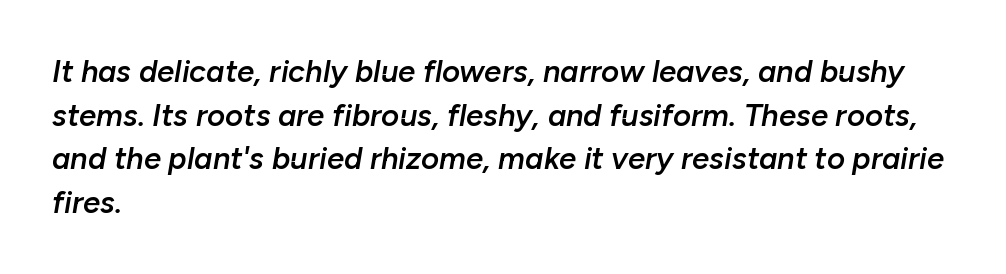
Q: Is the text bold? A: Semi-bold.
Q: Is the text italic (slanted)? A: Yes, it leans right by about 10 degrees.
Q: Is the text underlined? A: No.
Q: How is the paragraph aligned? A: Left-aligned.
Q: Is the spacing between letters normal or unusually wide? A: Normal.
Q: Is the spacing between lines tight, normal or loose? A: Normal.
Q: Width (condensed, normal, or wide)? A: Normal.
Q: Stroke contrast? A: Low.
Q: x-height? A: Medium.
Q: Monospaced? A: No.
